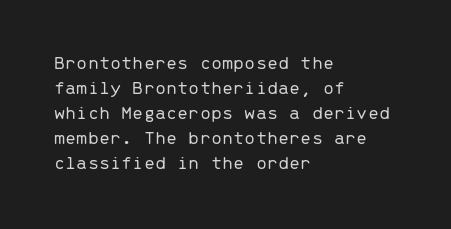
The image shows 20 px text type, upright; set left-aligned, normal line spacing (1.25x), normal letter spacing, not underlined.
